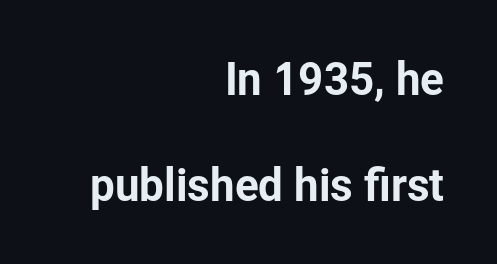
The image shows 44 px sans-serif type, upright; set right-aligned, loose line spacing (2.4x), normal letter spacing, not underlined; low stroke contrast and a medium x-height.
